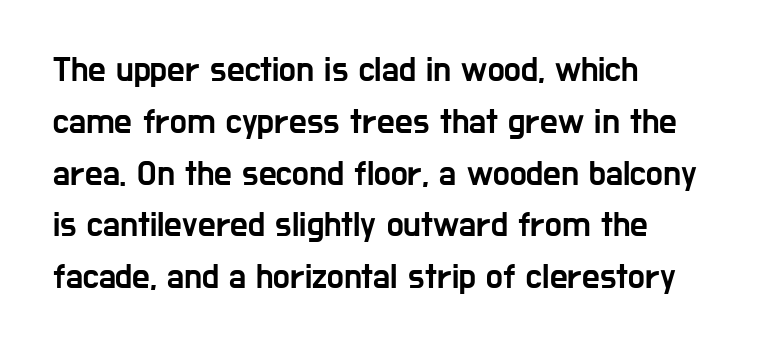
Q: Is the text italic (slanted)? A: No, it is upright.
Q: Is the typeface a serif or a sans-serif typeface? A: Sans-serif.
Q: Is the text underlined? A: No.
Q: How is the paragraph aligned? A: Left-aligned.
Q: Is the spacing between letters normal or unusually wide? A: Normal.
Q: Is the spacing between lines tight, normal or loose? A: Normal.
Q: Width (condensed, normal, or wide)? A: Condensed.
Q: Stroke contrast? A: Low.
Q: x-height? A: Medium.
Q: Monospaced? A: No.
